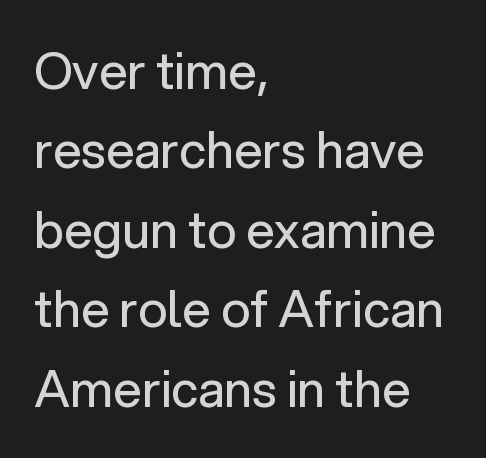
Q: Is the text bold? A: No.
Q: Is the text italic (slanted)? A: No, it is upright.
Q: Is the typeface a serif or a sans-serif typeface? A: Sans-serif.
Q: Is the text underlined? A: No.
Q: How is the paragraph aligned? A: Left-aligned.
Q: Is the spacing between letters normal or unusually wide? A: Normal.
Q: Is the spacing between lines tight, normal or loose? A: Normal.
Q: Width (condensed, normal, or wide)? A: Normal.
Q: Stroke contrast? A: Low.
Q: x-height? A: Medium.
Q: Monospaced? A: No.
